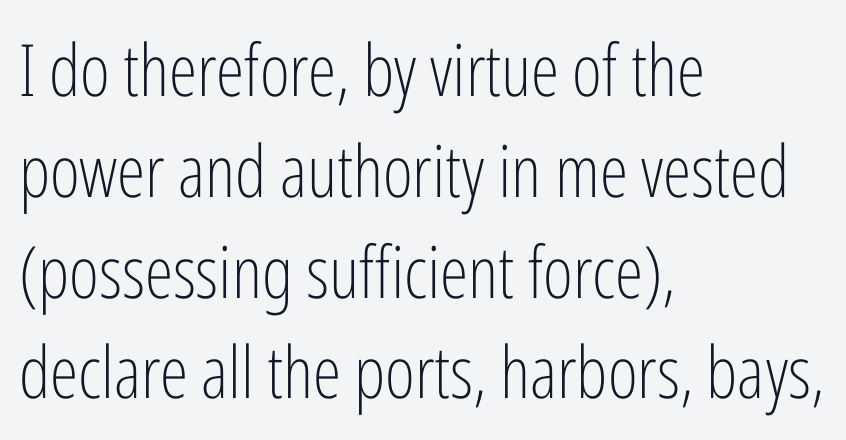
The image shows 72 px light, condensed sans-serif type, upright; set left-aligned, normal line spacing (1.4x), normal letter spacing, not underlined; low stroke contrast and a medium x-height.
